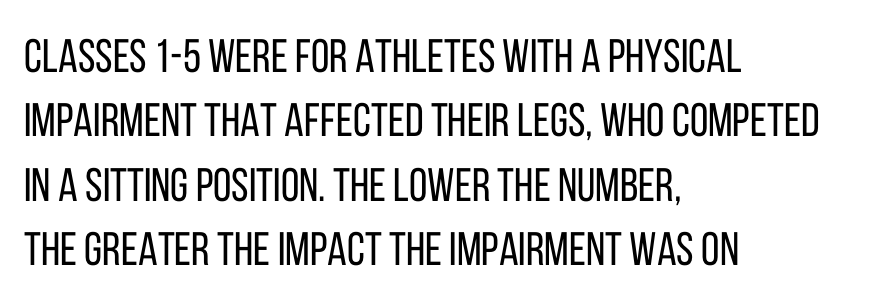
This is sans-serif lettering, the kind often seen on screens and signage. The rag falls on the right side of this text block. The typeface has the unassuming heft of standard copy or less. Vertical strokes here are truly vertical. Anything drawn beneath the words? Only blank space. Vertical spacing — default.
